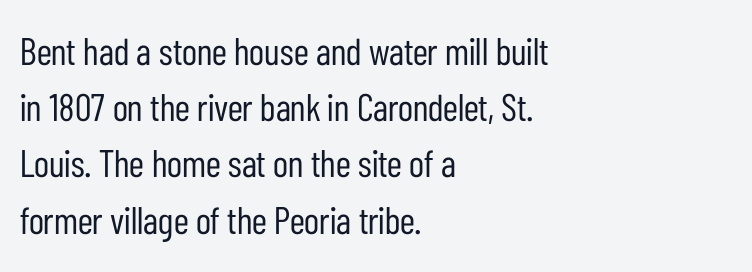
Q: Is the text bold? A: No.
Q: Is the text italic (slanted)? A: No, it is upright.
Q: Is the typeface a serif or a sans-serif typeface? A: Sans-serif.
Q: Is the text underlined? A: No.
Q: How is the paragraph aligned? A: Left-aligned.
Q: Is the spacing between letters normal or unusually wide? A: Normal.
Q: Is the spacing between lines tight, normal or loose? A: Normal.
Q: Width (condensed, normal, or wide)? A: Condensed.
Q: Stroke contrast? A: Low.
Q: x-height? A: Medium.
Q: Monospaced? A: No.
